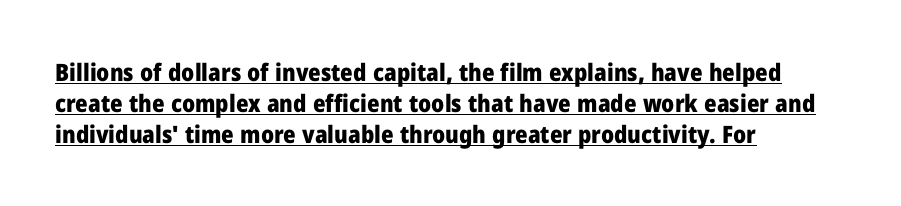
Q: Is the text bold? A: Yes.
Q: Is the text italic (slanted)? A: No, it is upright.
Q: Is the text underlined? A: Yes.
Q: How is the paragraph aligned? A: Left-aligned.
Q: Is the spacing between letters normal or unusually wide? A: Normal.
Q: Is the spacing between lines tight, normal or loose? A: Normal.
